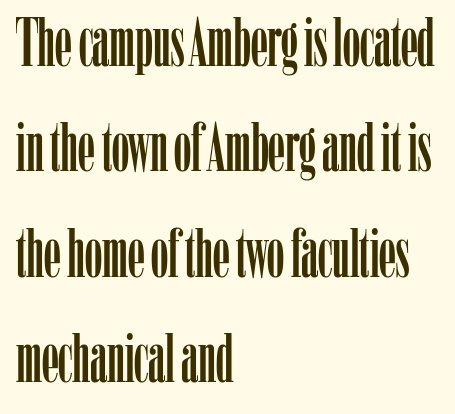
Q: Is the text italic (slanted)? A: No, it is upright.
Q: Is the typeface a serif or a sans-serif typeface? A: Serif.
Q: Is the text underlined? A: No.
Q: How is the paragraph aligned? A: Left-aligned.
Q: Is the spacing between letters normal or unusually wide? A: Normal.
Q: Is the spacing between lines tight, normal or loose? A: Normal.
Q: Width (condensed, normal, or wide)? A: Condensed.
Q: Stroke contrast? A: Low.
Q: x-height? A: Medium.
Q: Monospaced? A: No.
